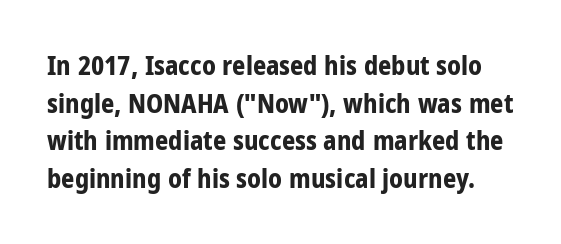
{"italic": "no", "bold": "yes", "underline": "no", "line_spacing": "normal", "line_spacing_ratio": 1.45, "letter_spacing": "normal", "letter_spacing_em": 0.0, "glyph_px": 26}
